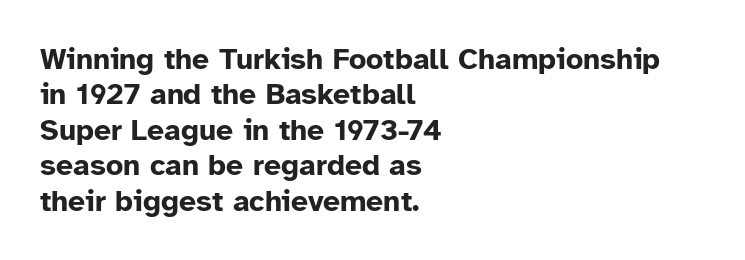
Q: Is the text bold? A: Yes.
Q: Is the text italic (slanted)? A: No, it is upright.
Q: Is the typeface a serif or a sans-serif typeface? A: Sans-serif.
Q: Is the text underlined? A: No.
Q: How is the paragraph aligned? A: Left-aligned.
Q: Is the spacing between letters normal or unusually wide? A: Normal.
Q: Width (condensed, normal, or wide)? A: Normal.
Q: Stroke contrast? A: Low.
Q: x-height? A: Medium.
Q: Monospaced? A: No.
